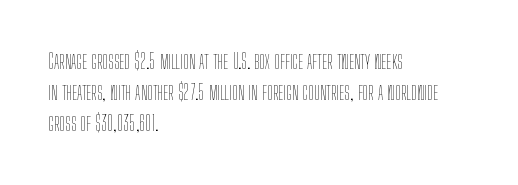
The image shows 21 px text type, upright; set left-aligned, normal line spacing (1.48x), normal letter spacing, not underlined.
